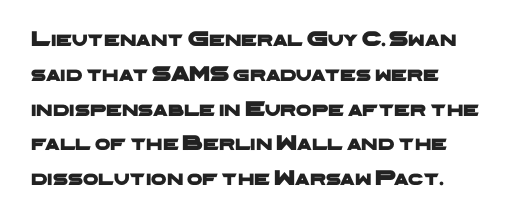
{"underline": "no", "line_spacing": "normal", "line_spacing_ratio": 1.58, "letter_spacing": "normal", "letter_spacing_em": 0.0, "glyph_px": 22}
